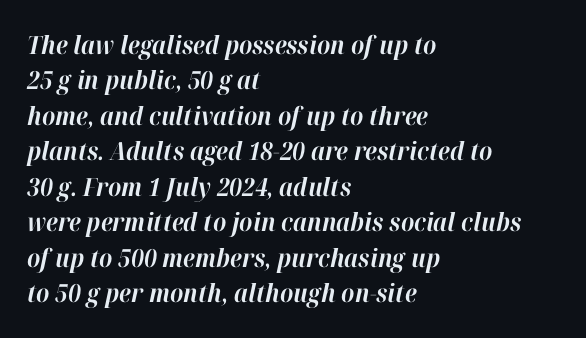
The image shows 25 px bold type, italic (leaning right); set left-aligned, normal line spacing (1.42x), normal letter spacing, not underlined.
